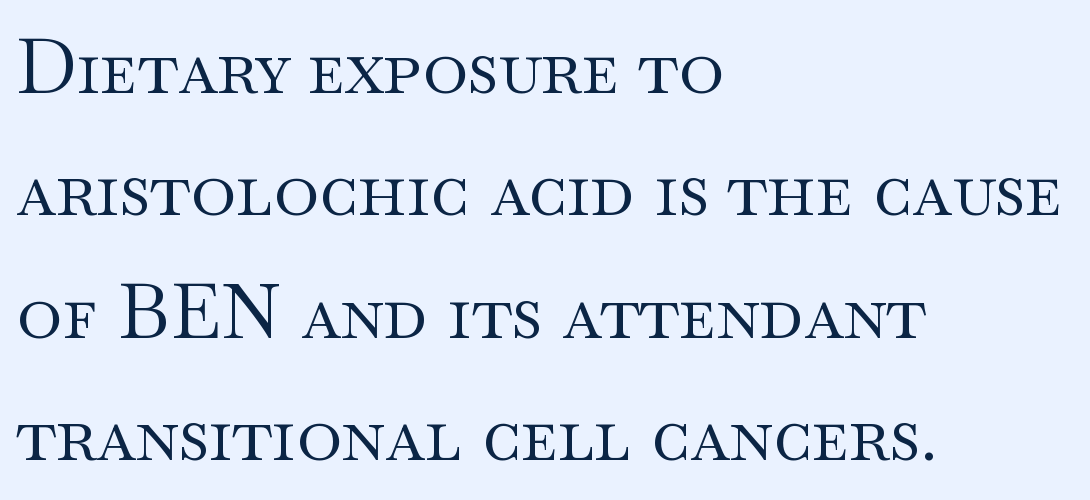
{"serif": "yes", "italic": "no", "bold": "no", "weight": "regular", "width": "wide", "stroke_contrast": "medium", "x_height": "small", "monospaced": "no", "underline": "no", "align": "left", "line_spacing": "normal", "line_spacing_ratio": 1.59, "letter_spacing": "normal", "letter_spacing_em": 0.0, "glyph_px": 77}
